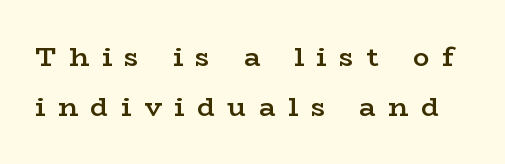
As a designer I'd log this as weight 600, semibold. Every character sits straight up, as roman type does. The line texture is sparse and dotted thanks to wide tracking. The specimen omits any rule beneath the text block's lines.
